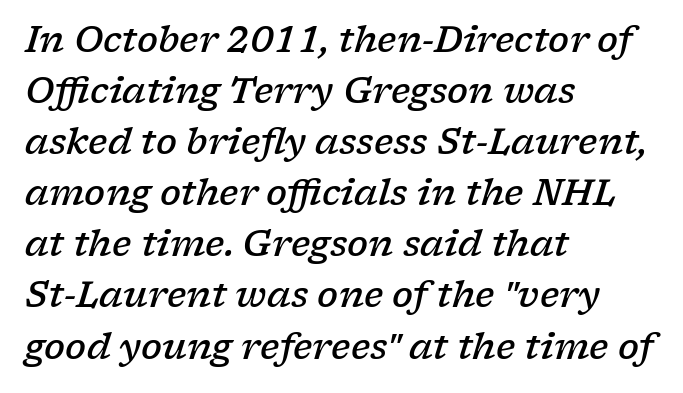
Q: Is the text bold? A: Semi-bold.
Q: Is the text italic (slanted)? A: Yes, it leans right by about 17 degrees.
Q: Is the typeface a serif or a sans-serif typeface? A: Serif.
Q: Is the text underlined? A: No.
Q: How is the paragraph aligned? A: Left-aligned.
Q: Is the spacing between letters normal or unusually wide? A: Normal.
Q: Is the spacing between lines tight, normal or loose? A: Normal.
Q: Width (condensed, normal, or wide)? A: Wide.
Q: Stroke contrast? A: Low.
Q: x-height? A: Medium.
Q: Monospaced? A: No.
